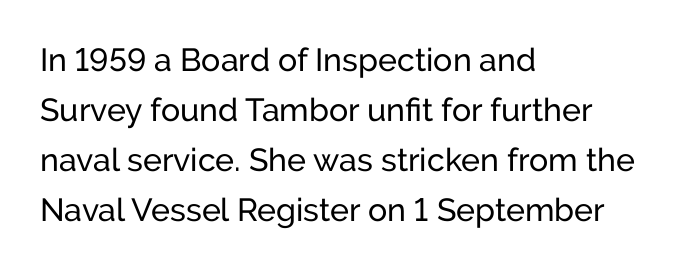
{"serif": "no", "italic": "no", "width": "normal", "stroke_contrast": "low", "x_height": "medium", "monospaced": "no", "underline": "no", "align": "left", "line_spacing": "normal", "line_spacing_ratio": 1.56, "letter_spacing": "normal", "letter_spacing_em": 0.0, "glyph_px": 32}
